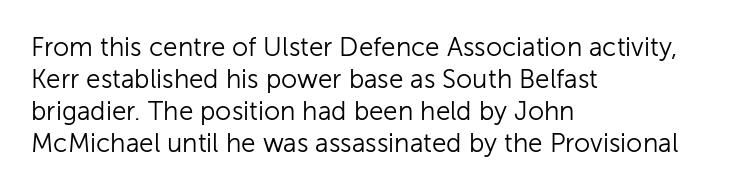
{"italic": "no", "bold": "no", "underline": "no", "align": "left", "line_spacing_ratio": 1.23, "letter_spacing": "normal", "letter_spacing_em": 0.0, "glyph_px": 26}
